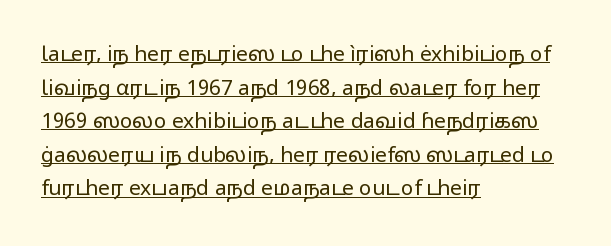
{"italic": "no", "bold": "no", "underline": "yes", "align": "left", "line_spacing": "normal", "line_spacing_ratio": 1.6, "letter_spacing": "normal", "letter_spacing_em": 0.0, "glyph_px": 21}
